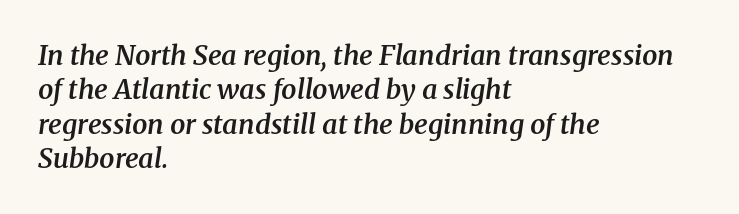
{"italic": "yes", "lean": "right", "slant_degrees": 8, "bold": "semi", "underline": "no", "align": "left", "line_spacing": "normal", "line_spacing_ratio": 1.27, "letter_spacing": "normal", "letter_spacing_em": 0.0, "glyph_px": 27}
